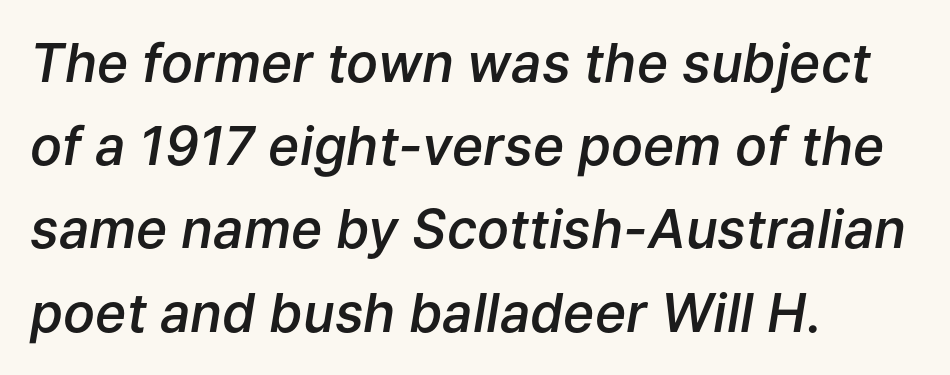
How heavy is the stroke? Medium-heavy — a semibold, shy of bold. Regular leading. The lettering tilts uniformly, giving the passage an italic look. Each row of text sits above clean, open space. What stands out about the letter spacing? Nothing — it is the standard amount. Here the designer chose a conventional face with non-uniform glyph widths.
